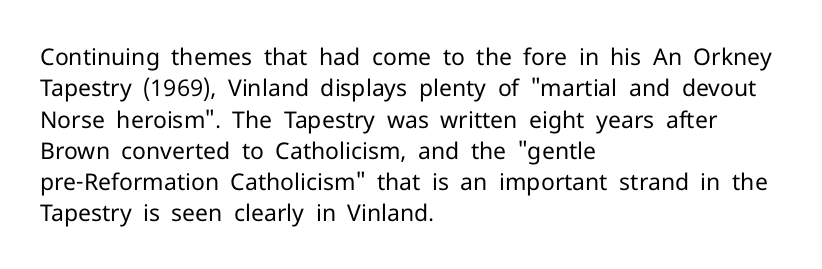
Q: Is the text bold? A: No.
Q: Is the text italic (slanted)? A: No, it is upright.
Q: Is the text underlined? A: No.
Q: How is the paragraph aligned? A: Left-aligned.
Q: Is the spacing between letters normal or unusually wide? A: Normal.
Q: Is the spacing between lines tight, normal or loose? A: Normal.
